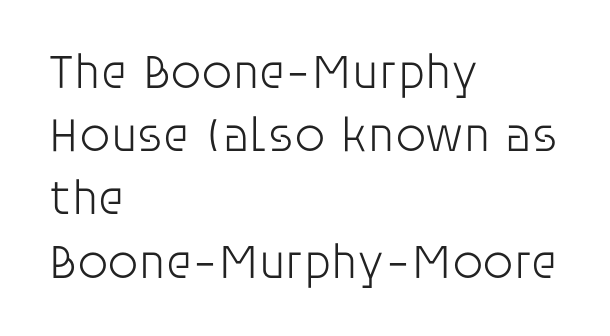
{"serif": "no", "italic": "no", "bold": "no", "weight": "light", "width": "normal", "stroke_contrast": "low", "x_height": "large", "monospaced": "no", "underline": "no", "align": "left", "line_spacing": "normal", "line_spacing_ratio": 1.29, "letter_spacing": "normal", "letter_spacing_em": 0.0, "glyph_px": 49}
